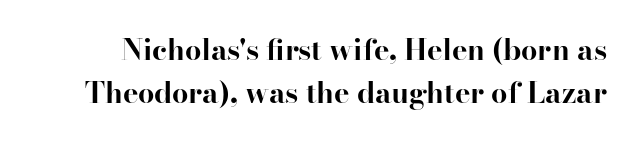
Q: Is the text bold? A: Yes.
Q: Is the text italic (slanted)? A: No, it is upright.
Q: Is the typeface a serif or a sans-serif typeface? A: Serif.
Q: Is the text underlined? A: No.
Q: Is the spacing between letters normal or unusually wide? A: Normal.
Q: Is the spacing between lines tight, normal or loose? A: Normal.
Q: Width (condensed, normal, or wide)? A: Normal.
Q: Stroke contrast? A: High.
Q: x-height? A: Small.
Q: Monospaced? A: No.
